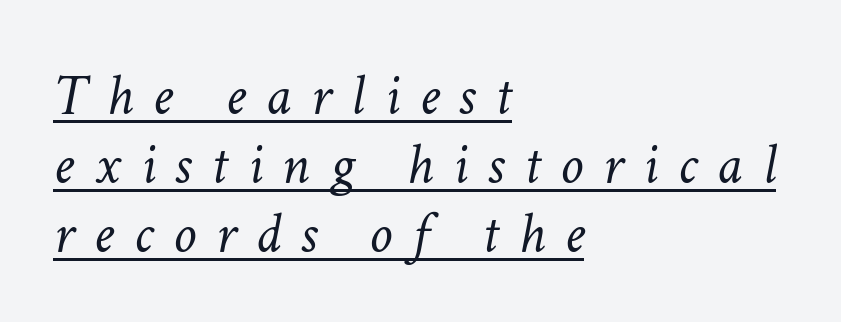
The rendering uses the underline text-decoration. Slanted lettering throughout. Think standard paragraph weight, or any step lighter than that. Character widths vary here, with narrow letters taking less room than wide ones. Where is the straight margin? On the left. You could only call the tracking loose — the letters float apart.
